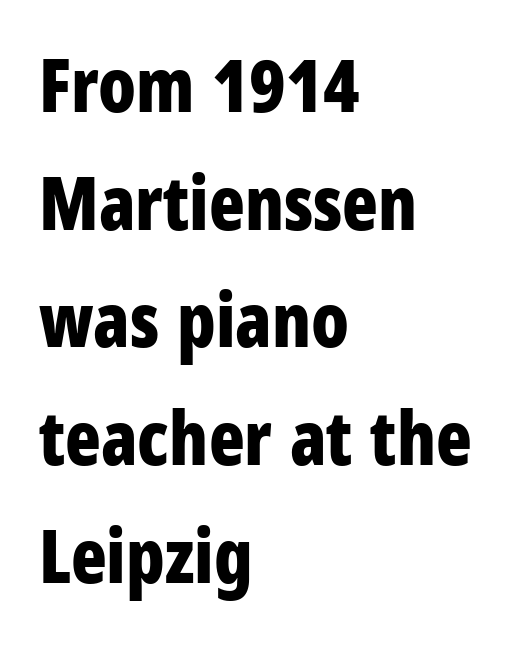
{"serif": "no", "italic": "no", "bold": "yes", "weight": "bold", "width": "condensed", "stroke_contrast": "low", "x_height": "large", "monospaced": "no", "underline": "no", "align": "left", "line_spacing": "normal", "line_spacing_ratio": 1.59, "letter_spacing": "normal", "letter_spacing_em": 0.0, "glyph_px": 74}
